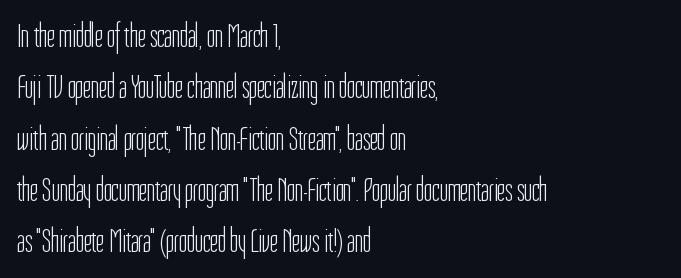
Q: Is the text bold? A: No.
Q: Is the text italic (slanted)? A: No, it is upright.
Q: Is the typeface a serif or a sans-serif typeface? A: Sans-serif.
Q: Is the text underlined? A: No.
Q: How is the paragraph aligned? A: Left-aligned.
Q: Is the spacing between letters normal or unusually wide? A: Normal.
Q: Is the spacing between lines tight, normal or loose? A: Normal.
Q: Width (condensed, normal, or wide)? A: Condensed.
Q: Stroke contrast? A: Low.
Q: x-height? A: Medium.
Q: Monospaced? A: No.
